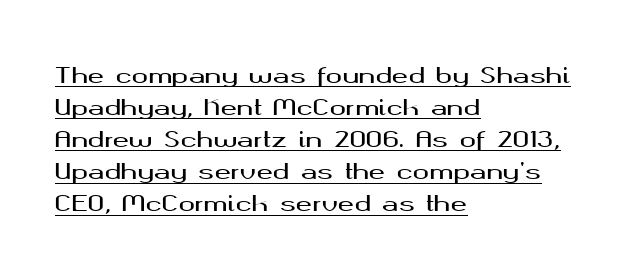
Q: Is the text italic (slanted)? A: No, it is upright.
Q: Is the text underlined? A: Yes.
Q: How is the paragraph aligned? A: Left-aligned.
Q: Is the spacing between letters normal or unusually wide? A: Normal.
Q: Is the spacing between lines tight, normal or loose? A: Normal.
